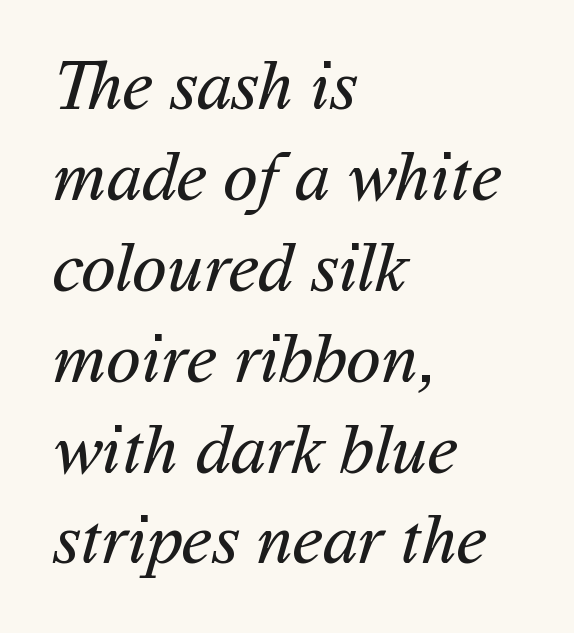
{"serif": "no", "bold": "no", "weight": "regular", "width": "normal", "stroke_contrast": "medium", "x_height": "medium", "monospaced": "no", "underline": "no", "align": "left", "line_spacing": "normal", "line_spacing_ratio": 1.28, "letter_spacing": "normal", "letter_spacing_em": 0.0, "glyph_px": 71}
